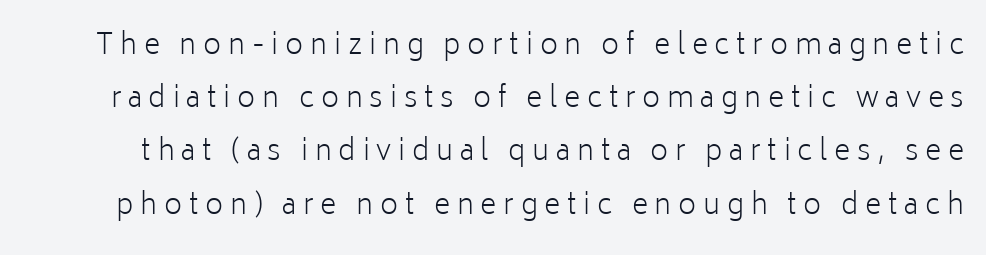
{"serif": "no", "italic": "no", "bold": "no", "weight": "light", "width": "normal", "stroke_contrast": "low", "x_height": "medium", "monospaced": "no", "underline": "no", "line_spacing": "loose", "line_spacing_ratio": 1.9, "letter_spacing": "wide", "letter_spacing_em": 0.24, "glyph_px": 28}
